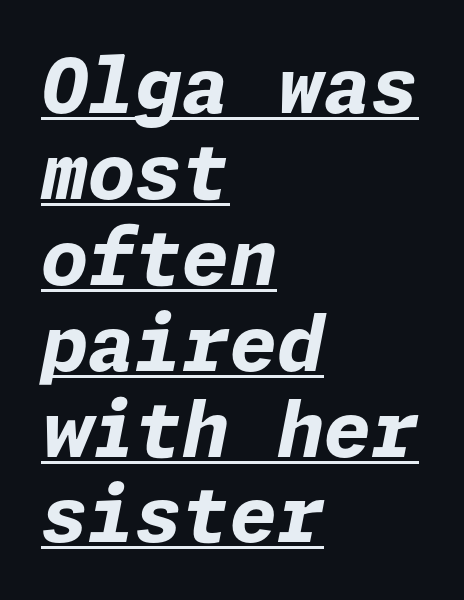
The image shows 76 px bold type, italic (leaning right); set left-aligned, tight line spacing (1.13x), normal letter spacing, underlined; low stroke contrast and a medium x-height.
